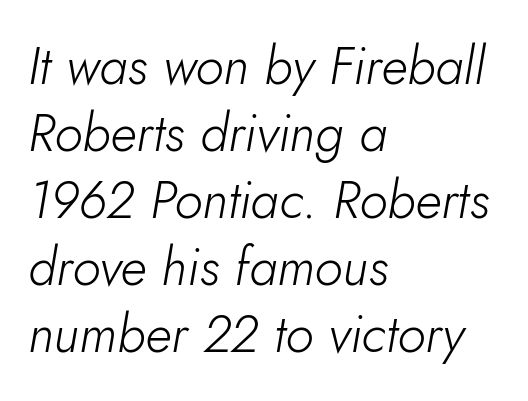
Q: Is the text bold? A: No.
Q: Is the text italic (slanted)? A: Yes, it leans right by about 10 degrees.
Q: Is the text underlined? A: No.
Q: How is the paragraph aligned? A: Left-aligned.
Q: Is the spacing between letters normal or unusually wide? A: Normal.
Q: Is the spacing between lines tight, normal or loose? A: Normal.
Q: Width (condensed, normal, or wide)? A: Normal.
Q: Stroke contrast? A: Low.
Q: x-height? A: Small.
Q: Monospaced? A: No.
